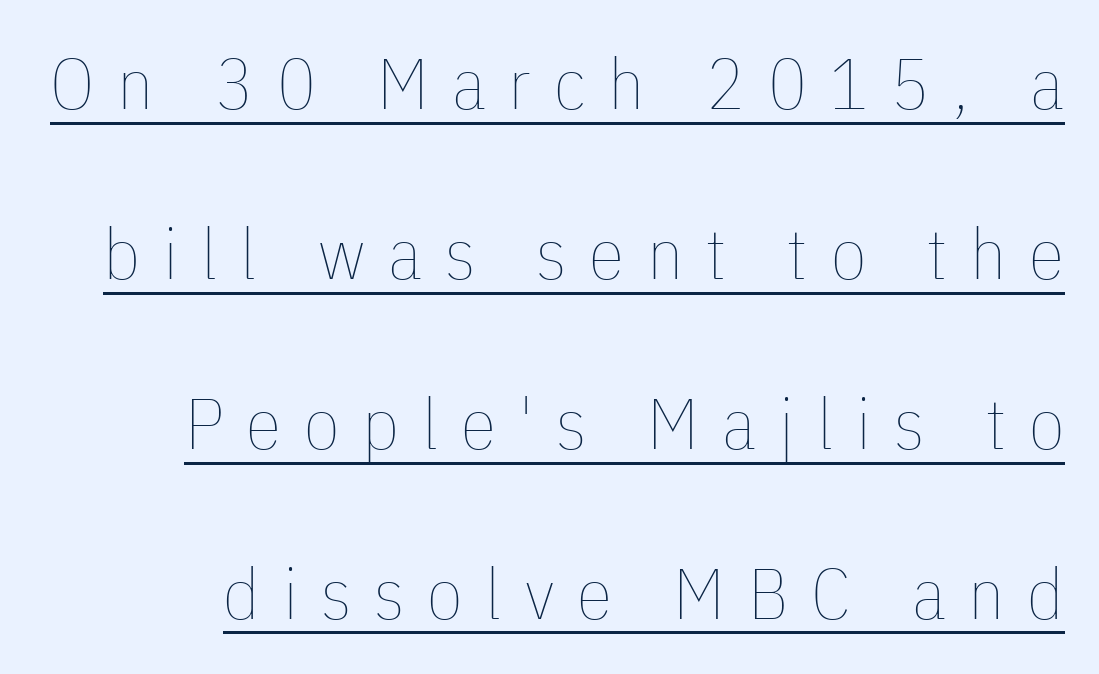
Q: Is the text bold? A: No.
Q: Is the text italic (slanted)? A: No, it is upright.
Q: Is the text underlined? A: Yes.
Q: Is the spacing between letters normal or unusually wide? A: Unusually wide.
Q: Is the spacing between lines tight, normal or loose? A: Loose.
Q: Width (condensed, normal, or wide)? A: Condensed.
Q: Stroke contrast? A: Low.
Q: x-height? A: Medium.
Q: Monospaced? A: No.
